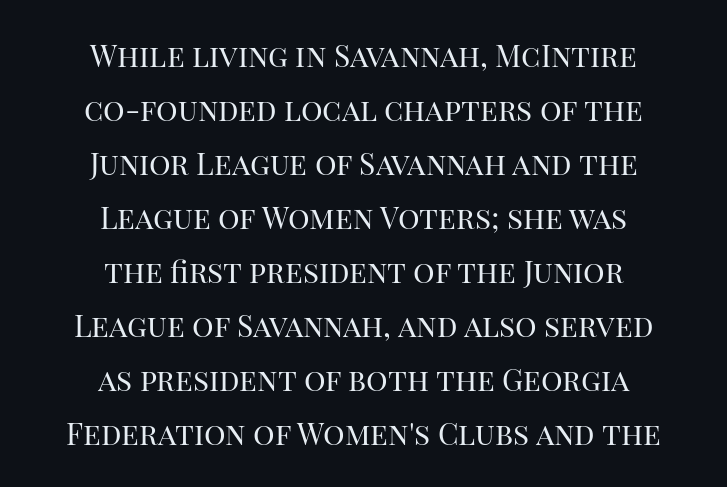
{"serif": "yes", "italic": "no", "bold": "no", "weight": "regular", "width": "normal", "stroke_contrast": "high", "x_height": "large", "monospaced": "no", "underline": "no", "align": "center", "line_spacing_ratio": 1.8, "letter_spacing": "normal", "letter_spacing_em": 0.0, "glyph_px": 30}
